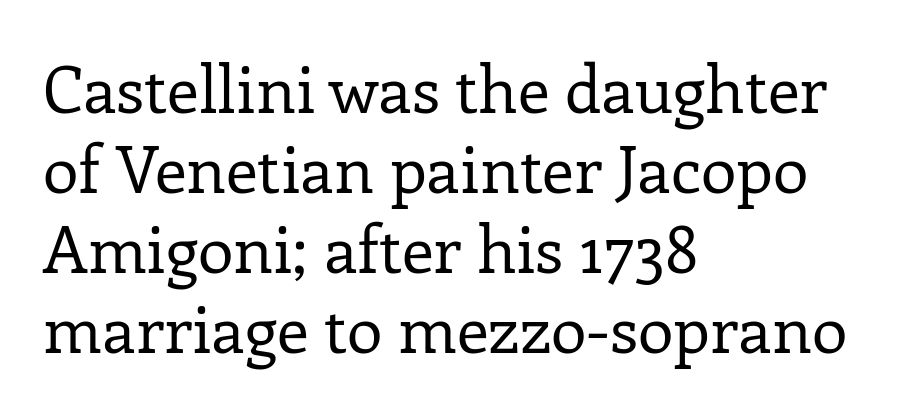
Tall strokes in this sample are plumb rather than angled. The glyphs in this specimen are seriffed. Quick note: underline off. The passage shown is typed in a proportional face where columns would drift. Is the type heavy? It reads as light-to-regular instead.
